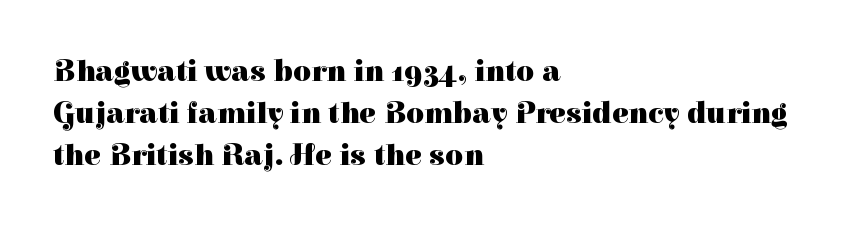
Q: Is the text bold? A: Yes.
Q: Is the text italic (slanted)? A: No, it is upright.
Q: Is the typeface a serif or a sans-serif typeface? A: Serif.
Q: Is the text underlined? A: No.
Q: How is the paragraph aligned? A: Left-aligned.
Q: Is the spacing between letters normal or unusually wide? A: Normal.
Q: Is the spacing between lines tight, normal or loose? A: Normal.
Q: Width (condensed, normal, or wide)? A: Normal.
Q: Stroke contrast? A: High.
Q: x-height? A: Medium.
Q: Monospaced? A: No.
